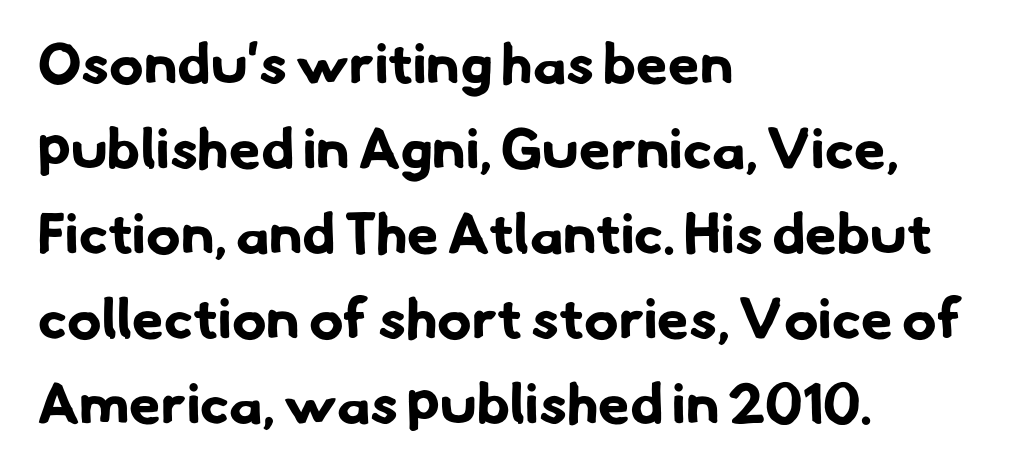
The image shows 57 px bold sans-serif type; set left-aligned, normal line spacing (1.49x), normal letter spacing, not underlined; low stroke contrast and a small x-height.
